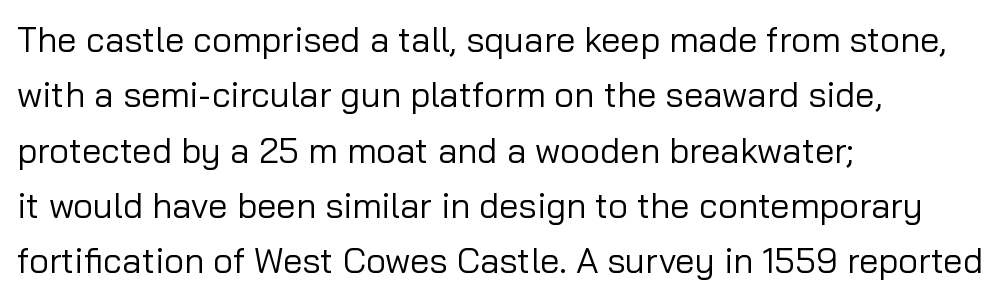
Q: Is the text bold? A: No.
Q: Is the text italic (slanted)? A: No, it is upright.
Q: Is the typeface a serif or a sans-serif typeface? A: Sans-serif.
Q: Is the text underlined? A: No.
Q: How is the paragraph aligned? A: Left-aligned.
Q: Is the spacing between letters normal or unusually wide? A: Normal.
Q: Is the spacing between lines tight, normal or loose? A: Normal.
Q: Width (condensed, normal, or wide)? A: Normal.
Q: Stroke contrast? A: Low.
Q: x-height? A: Medium.
Q: Monospaced? A: No.
